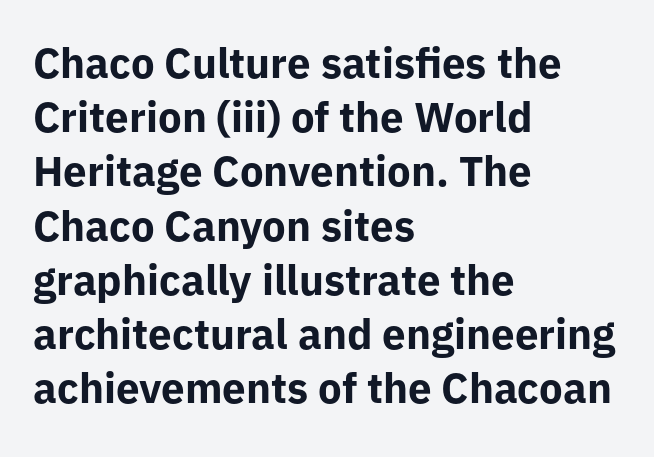
In terms of letterform style, serifs are entirely absent. Vertical strokes here are truly vertical. The designer left line spacing at the default. Underlining? Definitely not there. Proportional: the letters do not fall into vertical columns. Spacing between characters is what you'd get straight out of the box.
